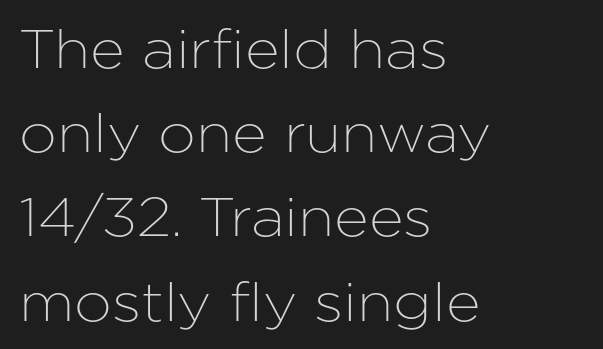
Q: Is the text italic (slanted)? A: No, it is upright.
Q: Is the typeface a serif or a sans-serif typeface? A: Sans-serif.
Q: Is the text underlined? A: No.
Q: How is the paragraph aligned? A: Left-aligned.
Q: Is the spacing between letters normal or unusually wide? A: Normal.
Q: Is the spacing between lines tight, normal or loose? A: Normal.
Q: Width (condensed, normal, or wide)? A: Normal.
Q: Stroke contrast? A: Low.
Q: x-height? A: Medium.
Q: Monospaced? A: No.
